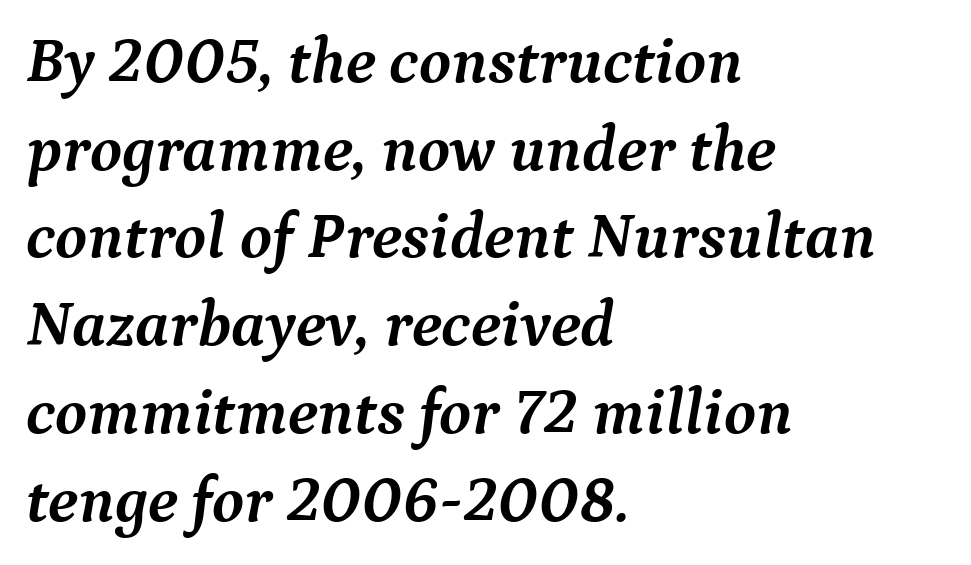
Inter-character spacing is left at the font's built-in metrics. A dark, heavy texture on the line: the type is bold. Is this a fixed-width face? No — the glyphs have proportional, varying widths. A student would call this left alignment; a typographer would say flush left, rag right. Looking at the ascenders, they clearly lean.
